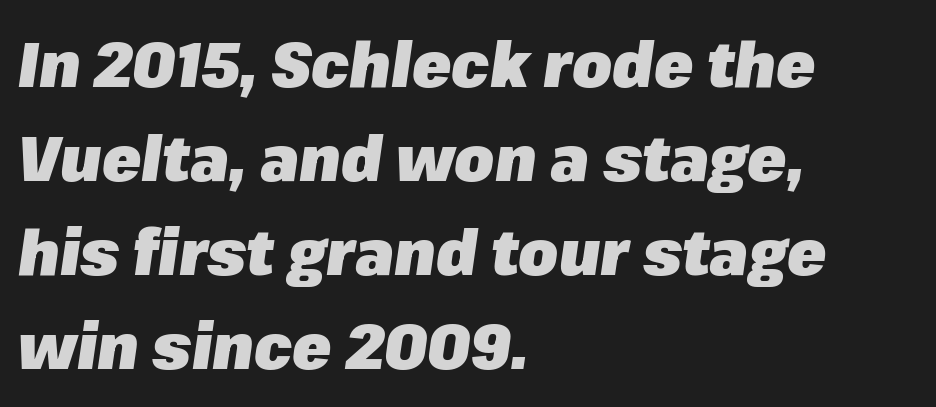
Q: Is the text bold? A: Yes.
Q: Is the text italic (slanted)? A: Yes, it leans right by about 8 degrees.
Q: Is the text underlined? A: No.
Q: How is the paragraph aligned? A: Left-aligned.
Q: Is the spacing between letters normal or unusually wide? A: Normal.
Q: Is the spacing between lines tight, normal or loose? A: Normal.
Q: Width (condensed, normal, or wide)? A: Normal.
Q: Stroke contrast? A: Low.
Q: x-height? A: Medium.
Q: Monospaced? A: No.
